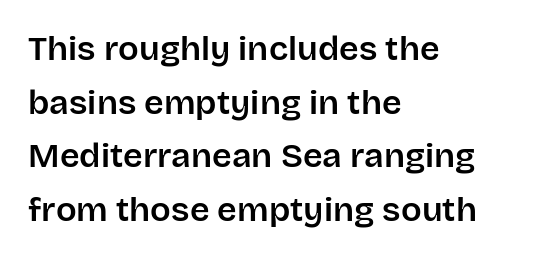
{"serif": "no", "italic": "no", "width": "normal", "stroke_contrast": "low", "x_height": "large", "monospaced": "no", "underline": "no", "align": "left", "line_spacing": "normal", "line_spacing_ratio": 1.58, "letter_spacing": "normal", "letter_spacing_em": 0.0, "glyph_px": 34}
